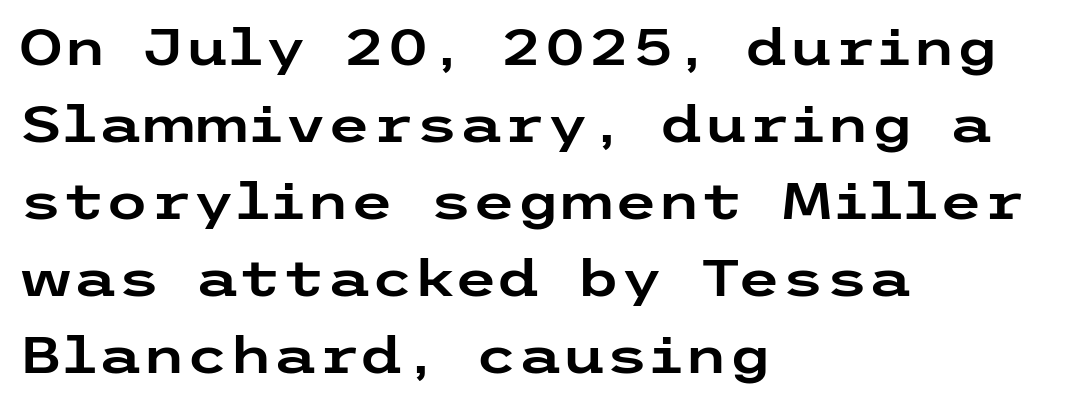
The image shows 50 px wide sans-serif type, upright; set left-aligned, normal line spacing (1.54x), normal letter spacing, not underlined; low stroke contrast and a medium x-height.
